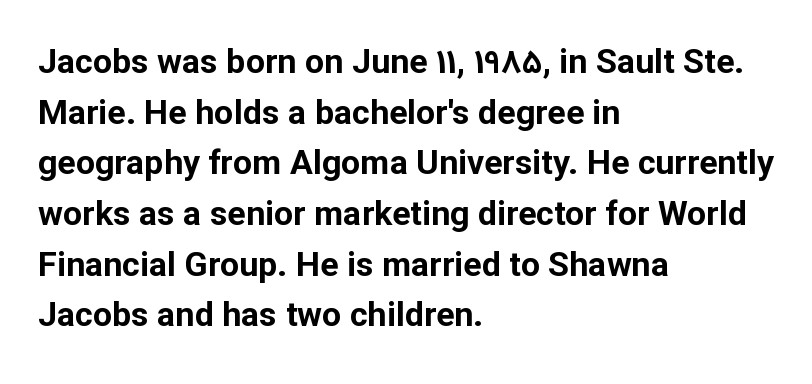
The image shows 34 px bold sans-serif type, upright; set left-aligned, normal line spacing (1.49x), normal letter spacing, not underlined; low stroke contrast and a medium x-height.
